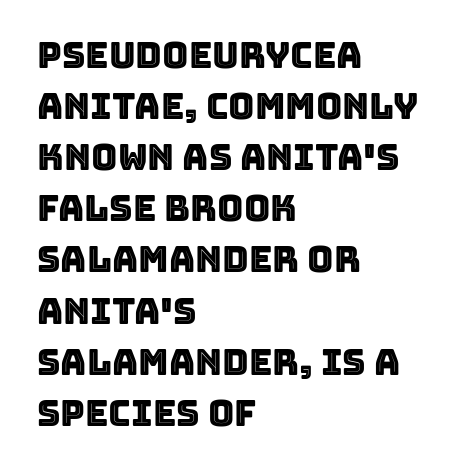
Vertical strokes here are truly vertical. The rendering anchors every line to the left-hand side. The area under the type is left untouched. If you measured baseline to baseline, you'd find a middling distance. Glyph-to-glyph distance matches everyday printed text. You could not count columns in this text — the font is proportionally spaced.
